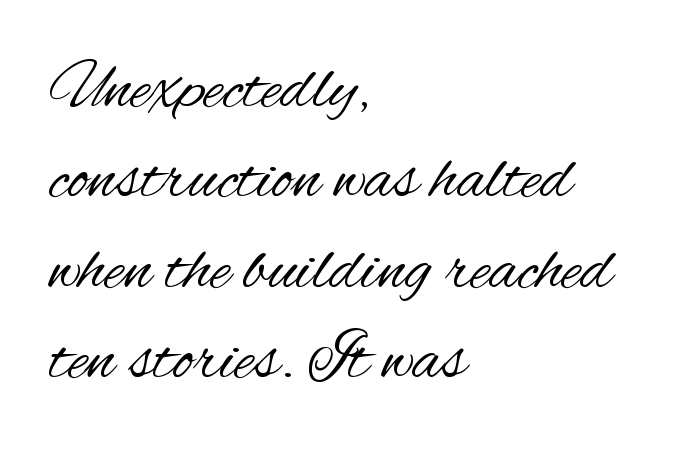
The image shows 69 px regular-weight, condensed sans-serif type; set left-aligned, normal line spacing (1.31x), normal letter spacing, not underlined; medium stroke contrast and a small x-height.
